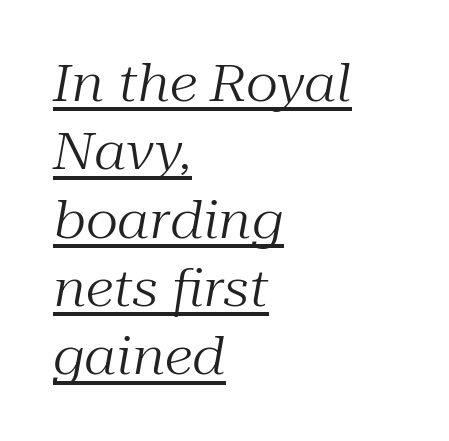
Nothing unusual about the tracking: characters are spaced as the font intends. Weight class: somewhere from thin through regular. Each line starts at the same left margin while the right side varies. Old-style or modern, the face here clearly has serifs. Spacing verdict: proportional, widths tailored to each character. Slant detected: the letters are inclined.
